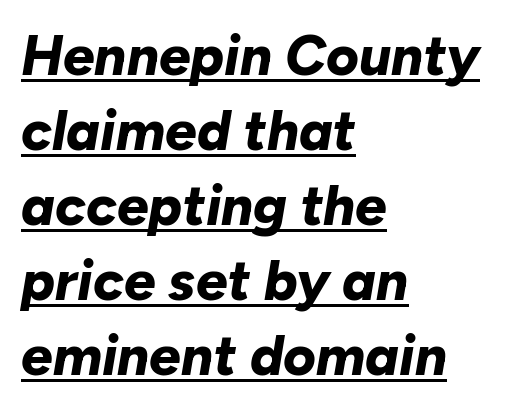
{"italic": "yes", "lean": "right", "slant_degrees": 10, "bold": "yes", "weight": "bold", "width": "normal", "stroke_contrast": "low", "x_height": "medium", "monospaced": "no", "underline": "yes", "align": "left", "line_spacing": "normal", "line_spacing_ratio": 1.34, "letter_spacing": "normal", "letter_spacing_em": 0.0, "glyph_px": 56}
